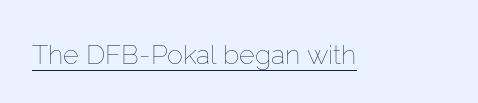
Vertical stems look standard width or narrower in stroke. This sample carries an underscore along the baseline area. Notice how the stems are strictly vertical — no italics here. Spacing between characters is what you'd get straight out of the box.
